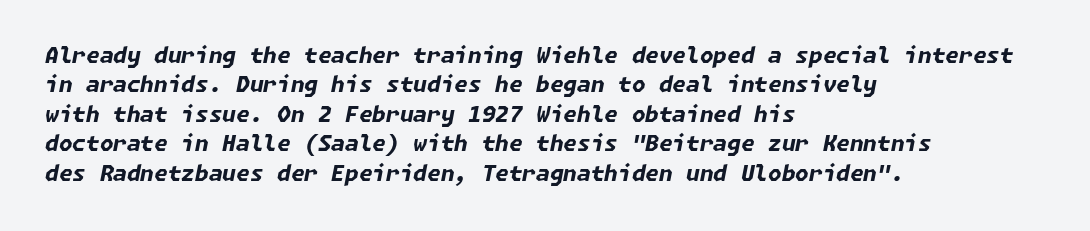
The image shows 22 px bold type, italic (leaning right); set left-aligned, normal line spacing (1.34x), normal letter spacing, not underlined.
